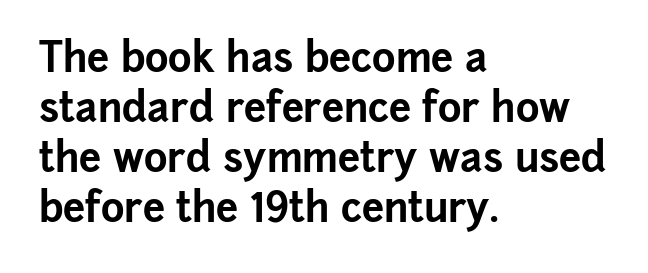
{"serif": "no", "italic": "no", "bold": "yes", "weight": "bold", "width": "normal", "stroke_contrast": "low", "x_height": "medium", "monospaced": "no", "underline": "no", "align": "left", "line_spacing": "normal", "line_spacing_ratio": 1.25, "letter_spacing": "normal", "letter_spacing_em": 0.0, "glyph_px": 40}
